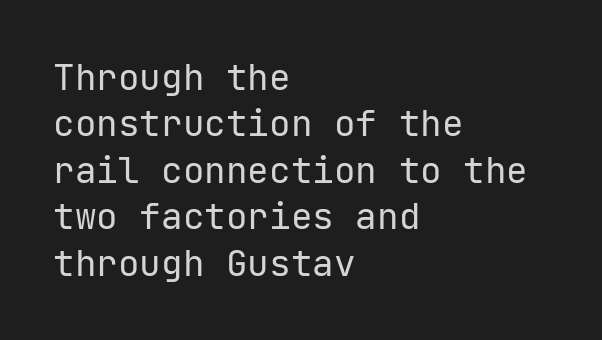
{"serif": "no", "italic": "no", "bold": "no", "weight": "regular", "width": "normal", "stroke_contrast": "low", "x_height": "medium", "underline": "no", "align": "left", "line_spacing": "normal", "line_spacing_ratio": 1.29, "letter_spacing": "normal", "letter_spacing_em": 0.0, "glyph_px": 36}
